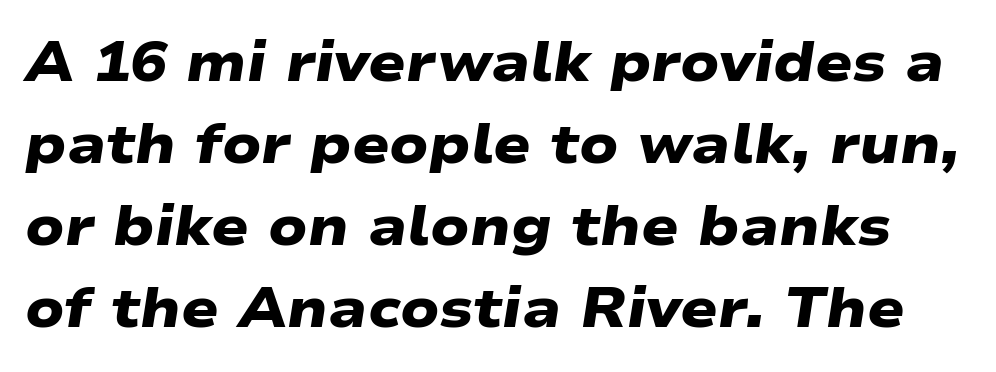
{"serif": "no", "bold": "yes", "weight": "heavy", "width": "wide", "stroke_contrast": "low", "x_height": "medium", "monospaced": "no", "underline": "no", "line_spacing": "normal", "line_spacing_ratio": 1.49, "letter_spacing": "normal", "letter_spacing_em": 0.0, "glyph_px": 55}
